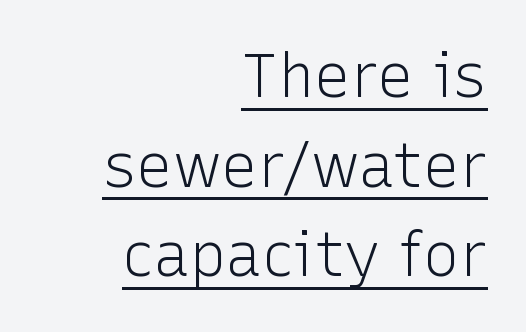
Compared with typical body copy, the letter spacing here is the same. Every row of glyphs terminates at an identical x-position on the right. Notice how a bar underscores the lettering throughout. Character widths vary here, with narrow letters taking less room than wide ones. Heaviness? Minimal to ordinary, like unemphasized prose. Are there feet on the stems? There aren't — it's a sans.
